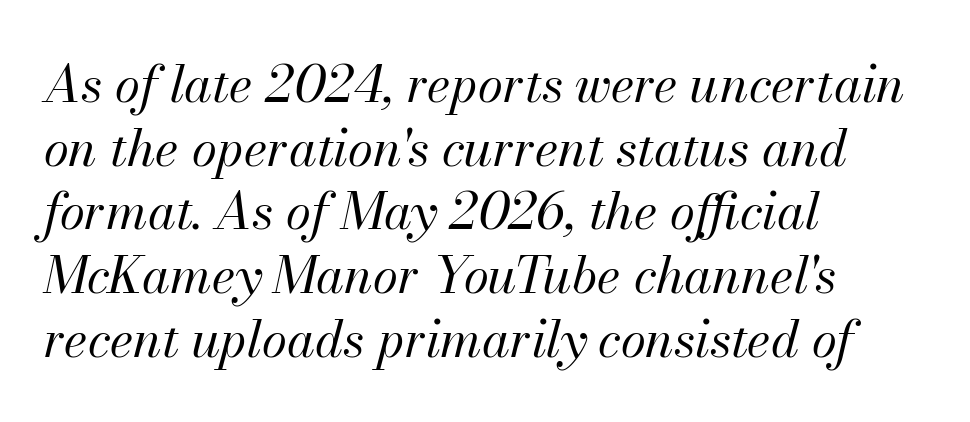
{"italic": "yes", "lean": "right", "slant_degrees": 13, "bold": "no", "weight": "regular", "width": "normal", "stroke_contrast": "medium", "x_height": "small", "monospaced": "no", "underline": "no", "align": "left", "line_spacing": "normal", "line_spacing_ratio": 1.25, "letter_spacing": "normal", "letter_spacing_em": 0.0, "glyph_px": 51}
